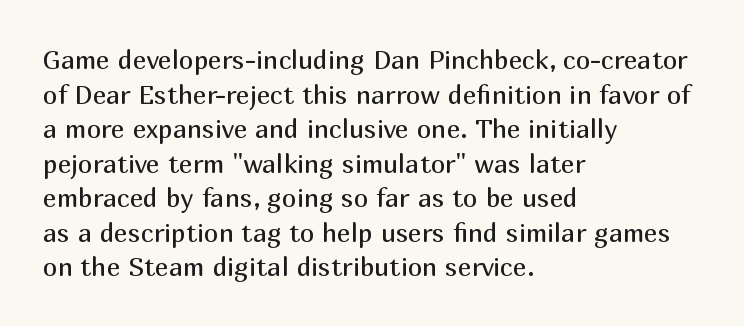
{"italic": "no", "bold": "no", "underline": "no", "align": "left", "line_spacing": "normal", "line_spacing_ratio": 1.33, "letter_spacing": "normal", "letter_spacing_em": 0.0, "glyph_px": 26}
